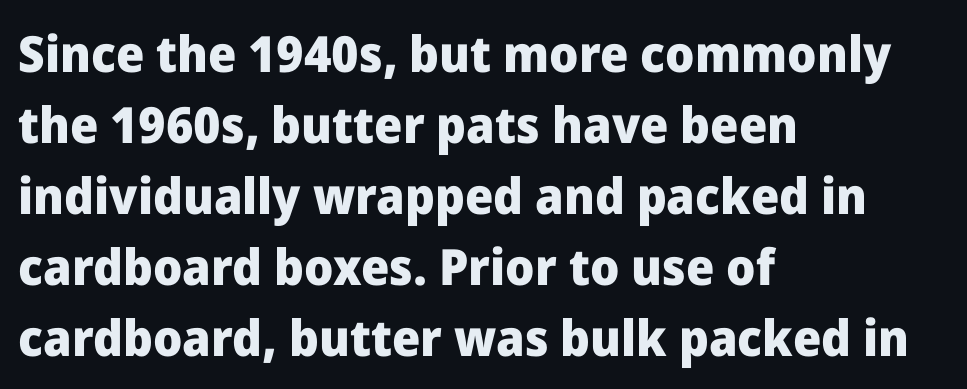
The zone under the glyphs is completely vacant. Words appear dense and cohesive because spacing is normal. The rendering shows plain stroke endings on the letterforms — a sans-serif design. The leading is moderate, giving the passage an even texture. Looks like regular typesetting: each glyph gets only the width it needs.
